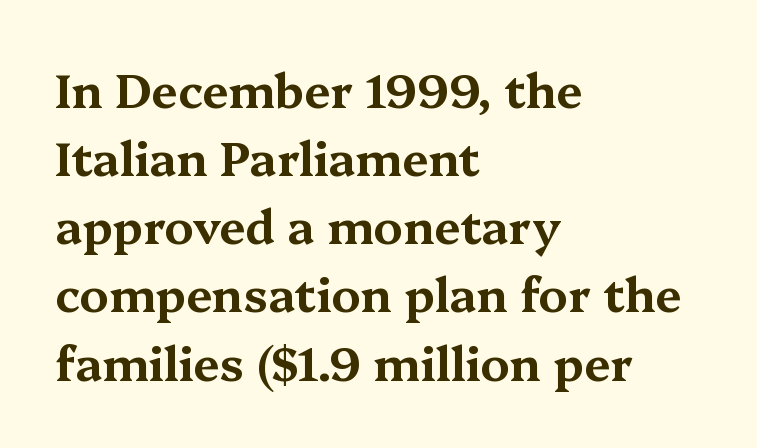
The image shows 47 px wide serif type, upright; set left-aligned, normal line spacing (1.45x), normal letter spacing, not underlined; medium stroke contrast and a medium x-height.
